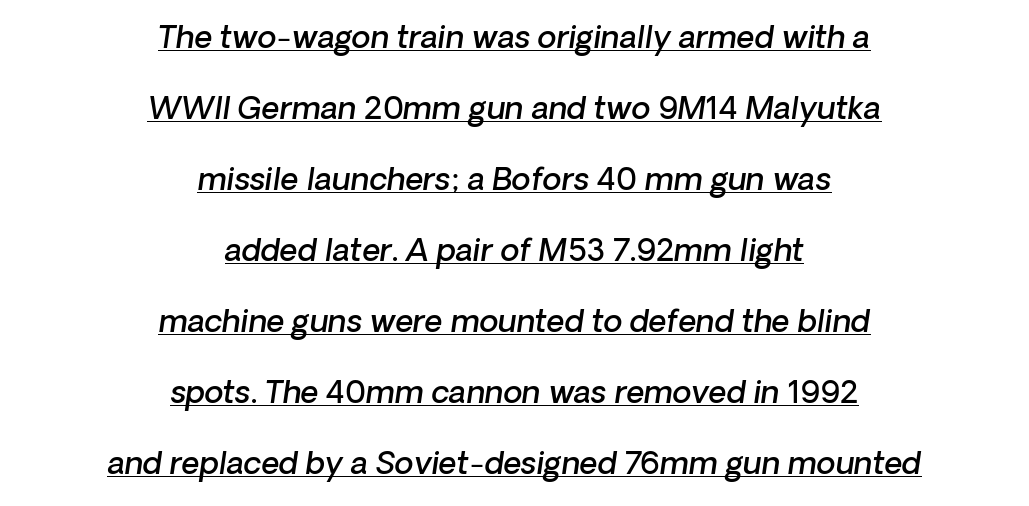
This is oblique type, the kind used for emphasis or titles. You could not count columns in this text — the font is proportionally spaced. The rendering positions every line midway between the sides. The specimen includes a rule beneath the text block's lines. The passage shown stacks its lines with a broad gap.
